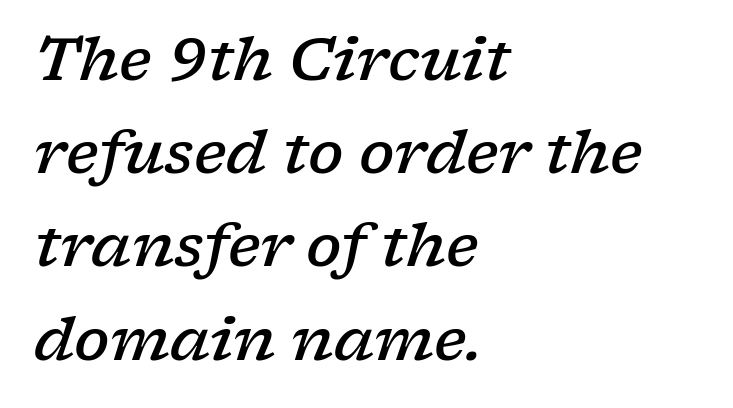
Q: Is the text bold? A: Semi-bold.
Q: Is the text italic (slanted)? A: Yes, it leans right by about 17 degrees.
Q: Is the typeface a serif or a sans-serif typeface? A: Serif.
Q: Is the text underlined? A: No.
Q: How is the paragraph aligned? A: Left-aligned.
Q: Is the spacing between letters normal or unusually wide? A: Normal.
Q: Is the spacing between lines tight, normal or loose? A: Normal.
Q: Width (condensed, normal, or wide)? A: Wide.
Q: Stroke contrast? A: Low.
Q: x-height? A: Medium.
Q: Monospaced? A: No.
